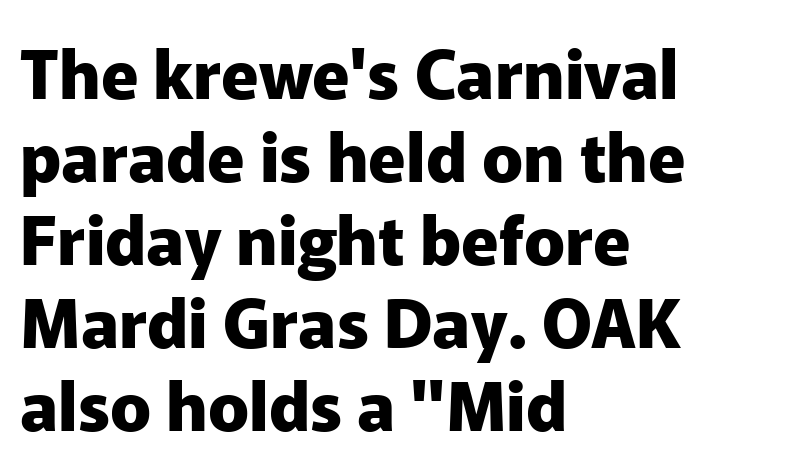
The image shows 68 px heavy sans-serif type, upright; set left-aligned, line spacing 1.22x, normal letter spacing, not underlined; low stroke contrast and a medium x-height.
